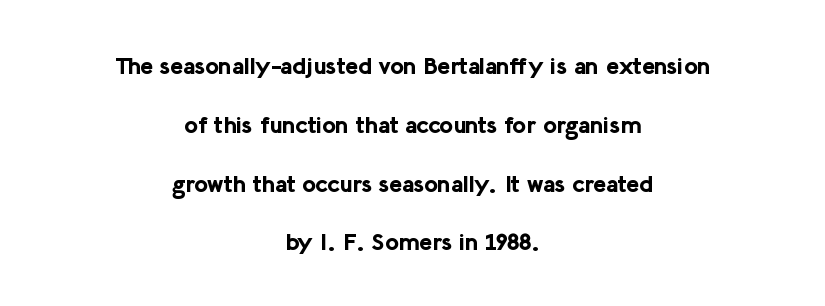
This rendering uses center alignment, leaving both contours irregular but symmetric. Plain, unruled lines of type. Notice how thick the strokes are: this is what a full bold looks like. The line-height multiplier appears high, well above default. The type sits square on the baseline with zero lean.
